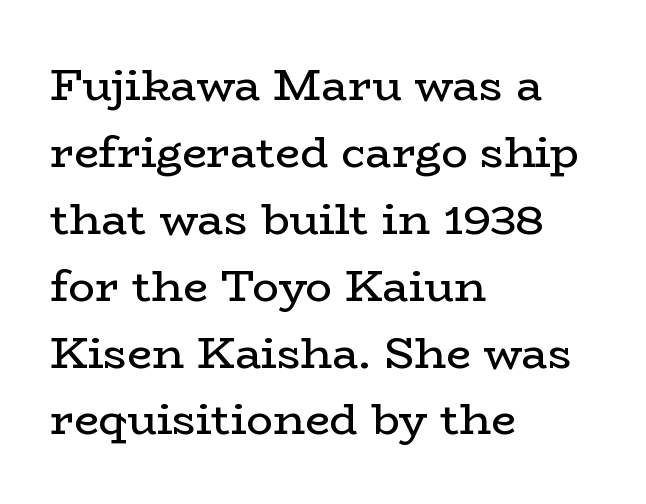
{"serif": "yes", "italic": "no", "bold": "no", "weight": "regular", "width": "wide", "stroke_contrast": "low", "x_height": "medium", "monospaced": "no", "underline": "no", "align": "left", "line_spacing": "normal", "line_spacing_ratio": 1.52, "letter_spacing": "normal", "letter_spacing_em": 0.0, "glyph_px": 44}
